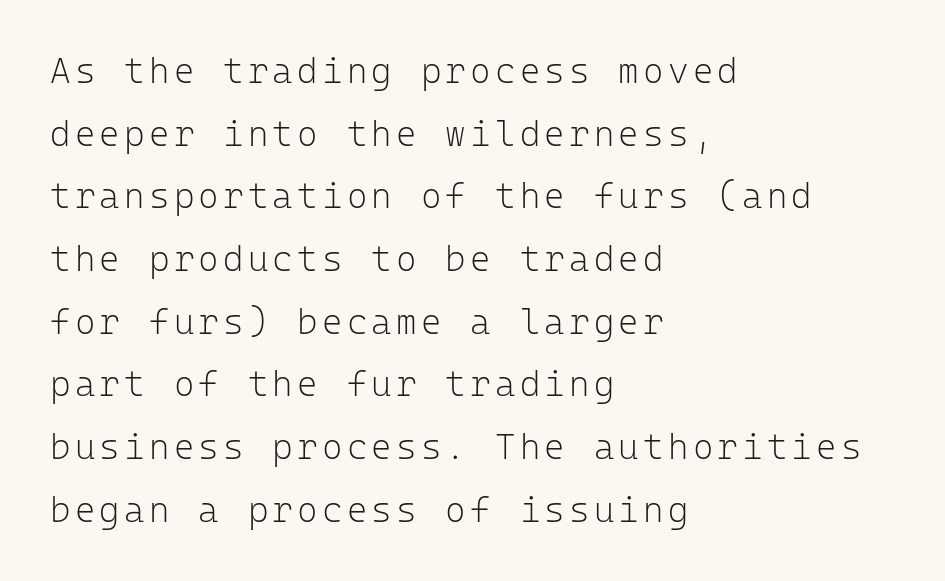
The string is rendered with underlining switched off. Spacing verdict: monospaced, one width for all characters. The setting favours the left margin, as ordinary paragraphs usually do. Stroke thickness stays within the range of a standard reading face or lighter. Posture: vertical.
